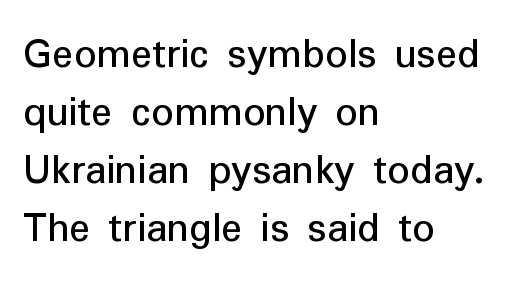
{"serif": "no", "italic": "no", "bold": "no", "weight": "regular", "width": "normal", "stroke_contrast": "low", "x_height": "medium", "monospaced": "no", "underline": "no", "align": "left", "line_spacing": "normal", "line_spacing_ratio": 1.32, "letter_spacing": "normal", "letter_spacing_em": 0.0, "glyph_px": 44}
